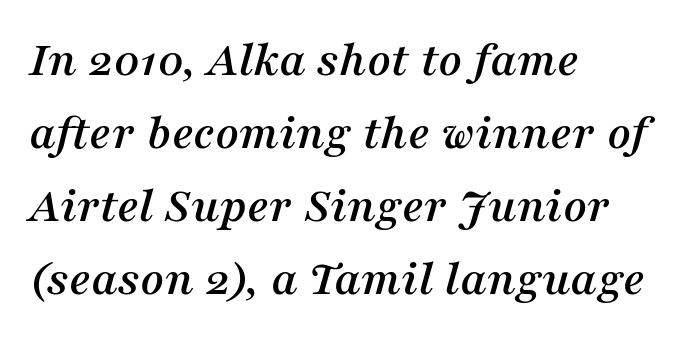
Q: Is the text italic (slanted)? A: Yes, it leans right by about 16 degrees.
Q: Is the typeface a serif or a sans-serif typeface? A: Serif.
Q: Is the text underlined? A: No.
Q: How is the paragraph aligned? A: Left-aligned.
Q: Is the spacing between letters normal or unusually wide? A: Normal.
Q: Is the spacing between lines tight, normal or loose? A: Normal.
Q: Width (condensed, normal, or wide)? A: Normal.
Q: Stroke contrast? A: Medium.
Q: x-height? A: Medium.
Q: Monospaced? A: No.
